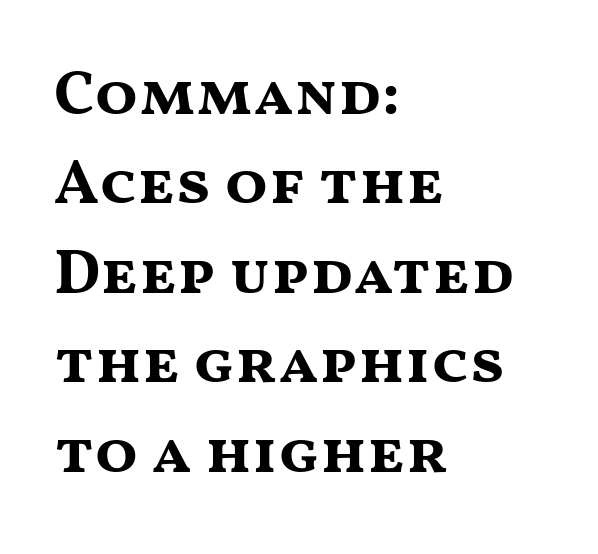
All the whitespace from short lines collects on the right. This is heavy type, rendered in bold. The rows are spaced the way most documents space them. The foot of each line stays bare and open. Standard letterfit; no display-style spreading of the glyphs.
